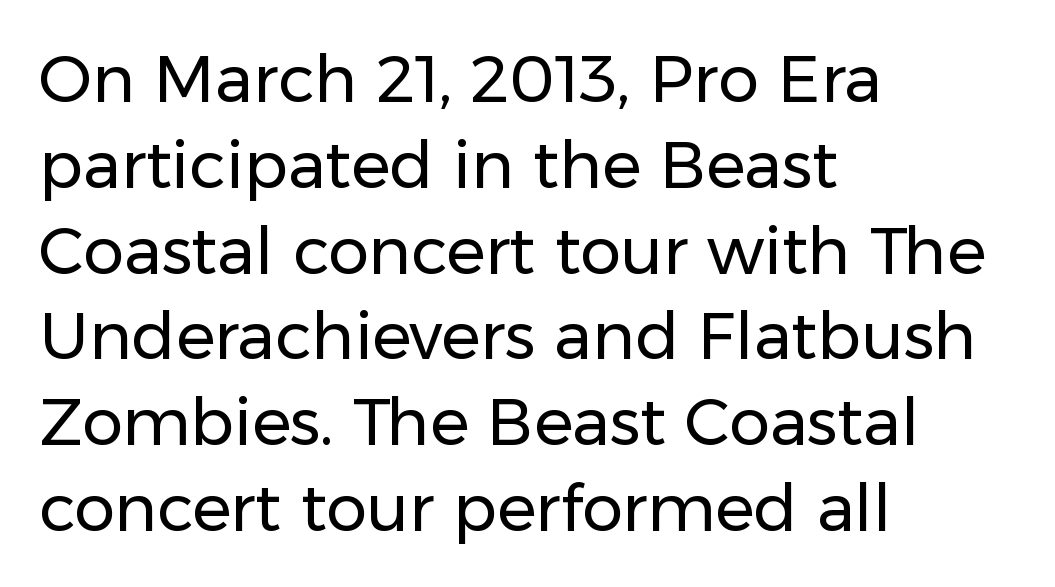
Q: Is the text bold? A: No.
Q: Is the text italic (slanted)? A: No, it is upright.
Q: Is the typeface a serif or a sans-serif typeface? A: Sans-serif.
Q: Is the text underlined? A: No.
Q: How is the paragraph aligned? A: Left-aligned.
Q: Is the spacing between letters normal or unusually wide? A: Normal.
Q: Is the spacing between lines tight, normal or loose? A: Normal.
Q: Width (condensed, normal, or wide)? A: Normal.
Q: Stroke contrast? A: Low.
Q: x-height? A: Medium.
Q: Monospaced? A: No.
